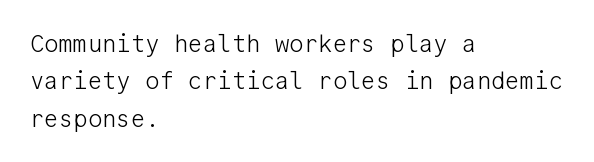
Q: Is the text bold? A: No.
Q: Is the text italic (slanted)? A: No, it is upright.
Q: Is the text underlined? A: No.
Q: How is the paragraph aligned? A: Left-aligned.
Q: Is the spacing between letters normal or unusually wide? A: Normal.
Q: Is the spacing between lines tight, normal or loose? A: Normal.
